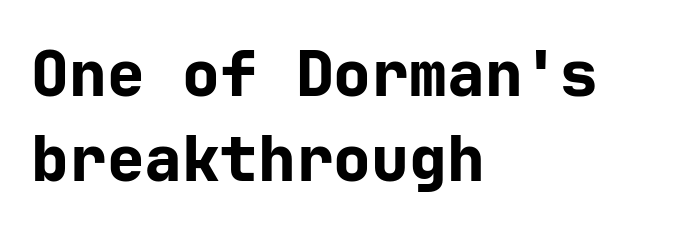
The image shows 63 px bold sans-serif type, upright; set left-aligned, normal line spacing (1.35x), normal letter spacing, not underlined; low stroke contrast and a medium x-height.
